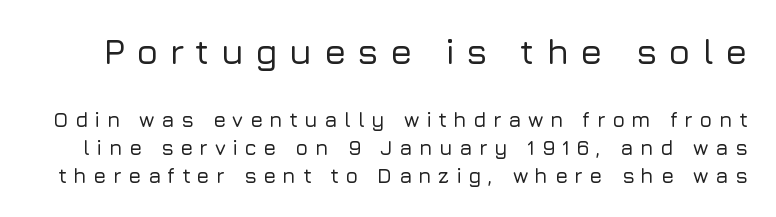
{"serif": "no", "italic": "no", "width": "normal", "stroke_contrast": "low", "x_height": "medium", "monospaced": "no", "underline": "no", "line_spacing": "normal", "line_spacing_ratio": 1.33, "letter_spacing": "wide", "letter_spacing_em": 0.31, "larger_block": "first", "size_ratio": 1.71, "glyph_px": 36}
